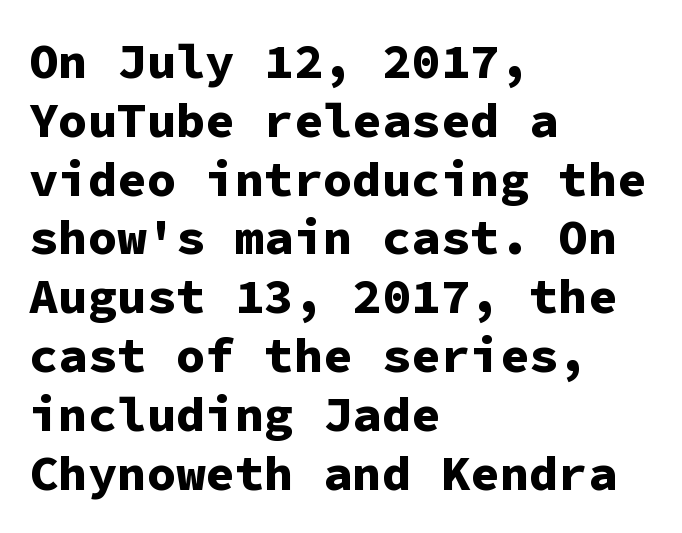
Posture: upright roman. The zone under the glyphs is completely vacant. The glyphs in this specimen are sans serif. Typesetter's note: full bold, strokes at maximum text heaviness. Think of a typewriter: that constant character pitch is what you see here. A classic flush-left, rag-right setting is used for this passage.
